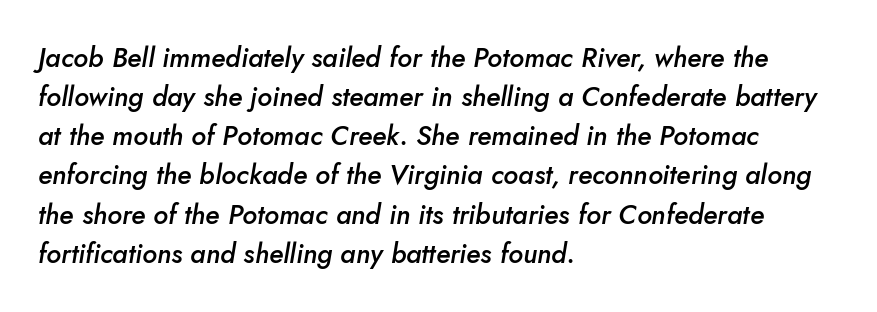
The image shows 27 px text type, italic (leaning right); set left-aligned, normal line spacing (1.45x), normal letter spacing, not underlined.
